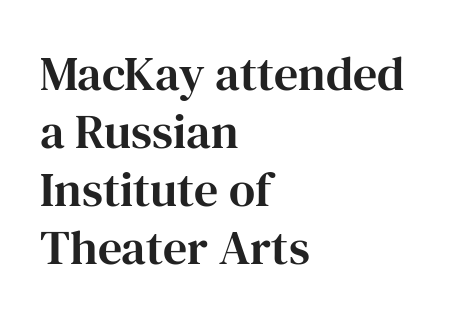
{"serif": "yes", "italic": "no", "width": "normal", "stroke_contrast": "high", "x_height": "medium", "monospaced": "no", "underline": "no", "align": "left", "line_spacing_ratio": 1.21, "letter_spacing": "normal", "letter_spacing_em": 0.0, "glyph_px": 48}
